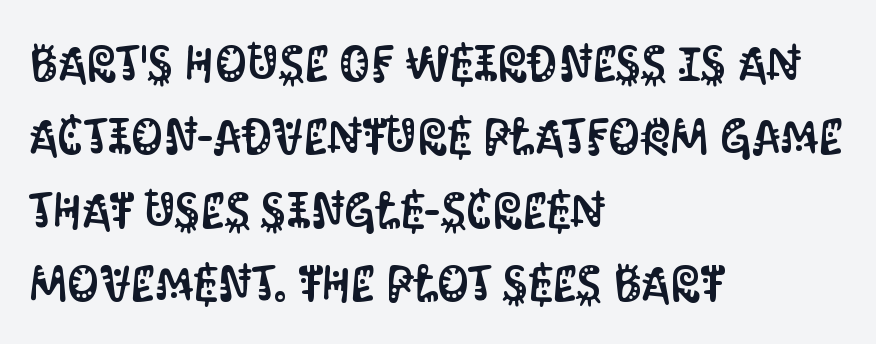
{"serif": "no", "italic": "no", "width": "condensed", "stroke_contrast": "medium", "x_height": "large", "monospaced": "no", "underline": "no", "align": "left", "line_spacing": "normal", "line_spacing_ratio": 1.47, "letter_spacing": "normal", "letter_spacing_em": 0.0, "glyph_px": 50}
